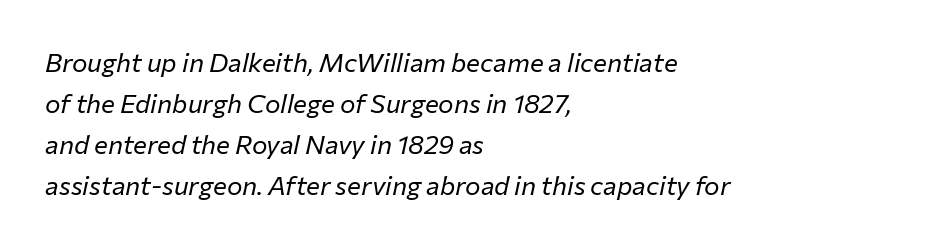
In terms of leading, this rendering sits right in the middle. The glyphs look as if they've been sheared to an angle. Typeset ragged right — the left edge is the straight one. The cut favours lightness, reaching ordinary text weight at its darkest. Quick note: underline off.
